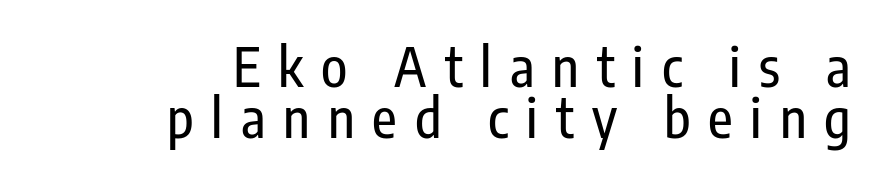
Q: Is the text italic (slanted)? A: No, it is upright.
Q: Is the typeface a serif or a sans-serif typeface? A: Sans-serif.
Q: Is the text underlined? A: No.
Q: How is the paragraph aligned? A: Right-aligned.
Q: Is the spacing between letters normal or unusually wide? A: Unusually wide.
Q: Is the spacing between lines tight, normal or loose? A: Tight.
Q: Width (condensed, normal, or wide)? A: Condensed.
Q: Stroke contrast? A: Low.
Q: x-height? A: Medium.
Q: Monospaced? A: No.
